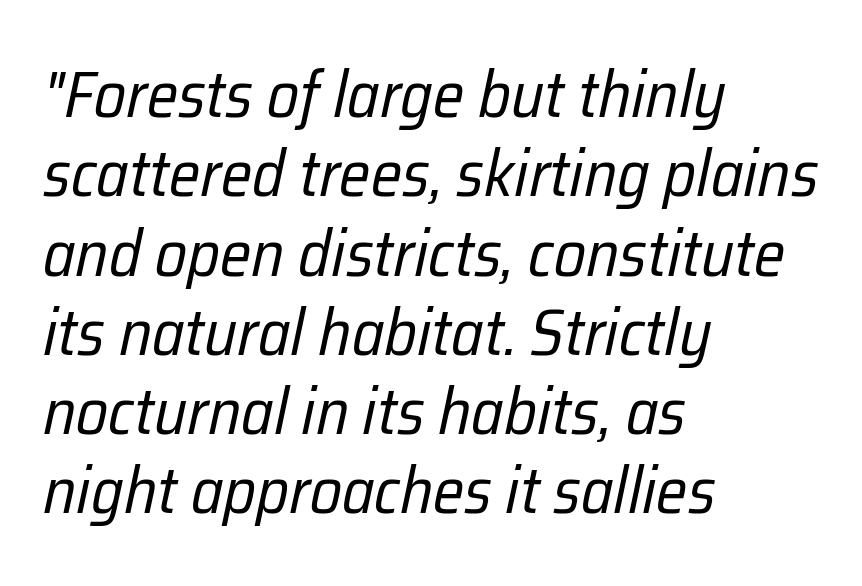
A bare baseline throughout the passage. The rendering uses natural spacing where letterforms have individual widths. A classic flush-left, rag-right setting is used for this passage. The specimen reads as italic at a glance. The typeface has the unassuming heft of standard copy or less. Observe the ordinary spacing: letters are neighbours, not strangers.
